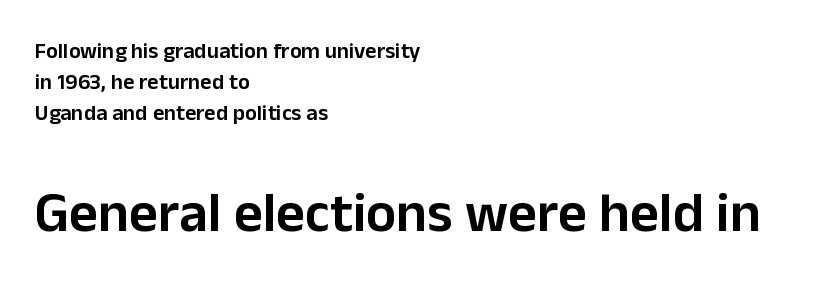
The image shows 56 px semibold sans-serif type, upright; set left-aligned, normal line spacing (1.41x), normal letter spacing, not underlined; the second (bottom) block is 2.55x larger; low stroke contrast and a medium x-height.
